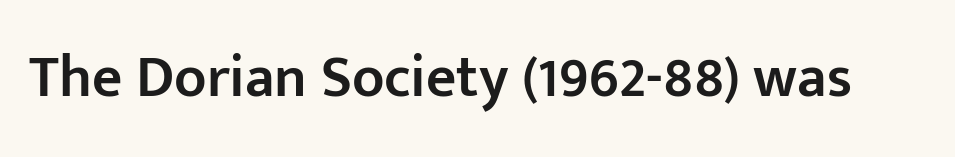
Just letters on the line, the space beneath them empty. The characters display no serif detailing; their extremities are plain. Notice how the stems are strictly vertical — no italics here. Its strokes are somewhat broadened, the hallmark of semibold type.
